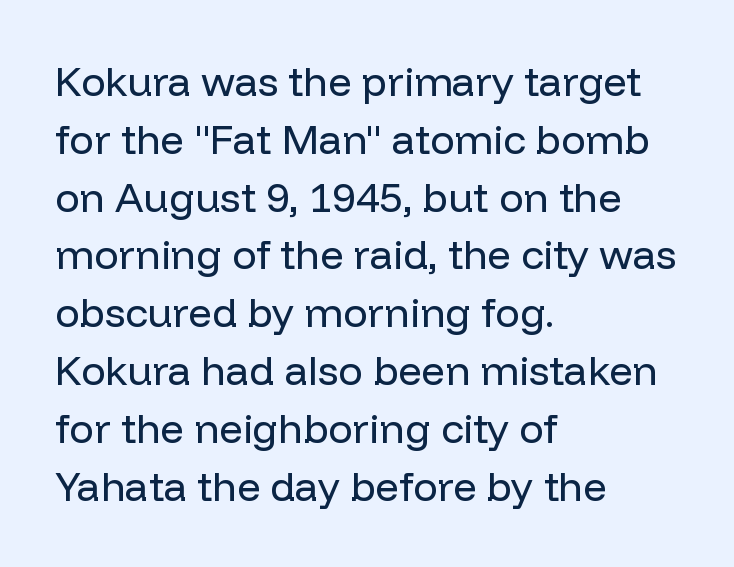
Q: Is the text bold? A: No.
Q: Is the text italic (slanted)? A: No, it is upright.
Q: Is the typeface a serif or a sans-serif typeface? A: Sans-serif.
Q: Is the text underlined? A: No.
Q: How is the paragraph aligned? A: Left-aligned.
Q: Is the spacing between letters normal or unusually wide? A: Normal.
Q: Is the spacing between lines tight, normal or loose? A: Normal.
Q: Width (condensed, normal, or wide)? A: Normal.
Q: Stroke contrast? A: Low.
Q: x-height? A: Medium.
Q: Monospaced? A: No.
